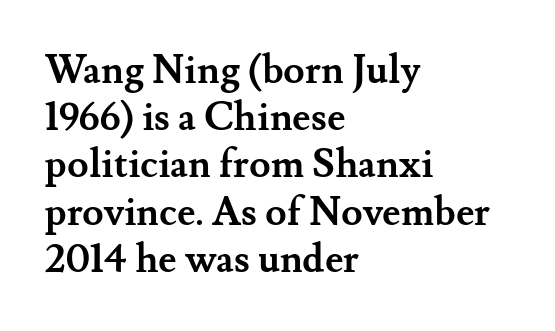
{"serif": "yes", "italic": "no", "bold": "yes", "weight": "semibold", "width": "normal", "stroke_contrast": "medium", "x_height": "small", "monospaced": "no", "underline": "no", "align": "left", "line_spacing_ratio": 1.21, "letter_spacing": "normal", "letter_spacing_em": 0.0, "glyph_px": 39}
